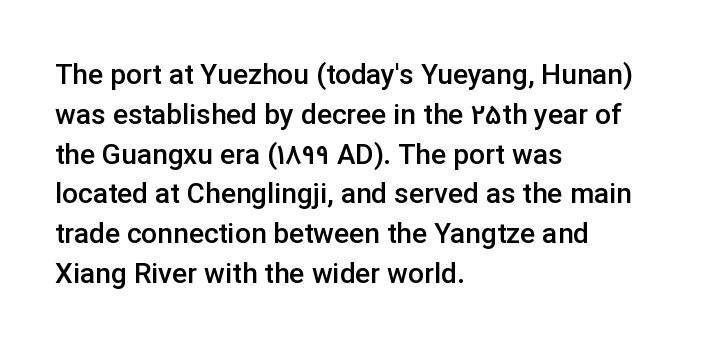
Here the designer chose a conventional face with non-uniform glyph widths. Letters rest on an invisible, unmarked baseline. How are the letters spaced? Ordinarily, with no added tracking. The compositor pushed each line to the left boundary. The passage shown is typeset with a sans-serif family.
